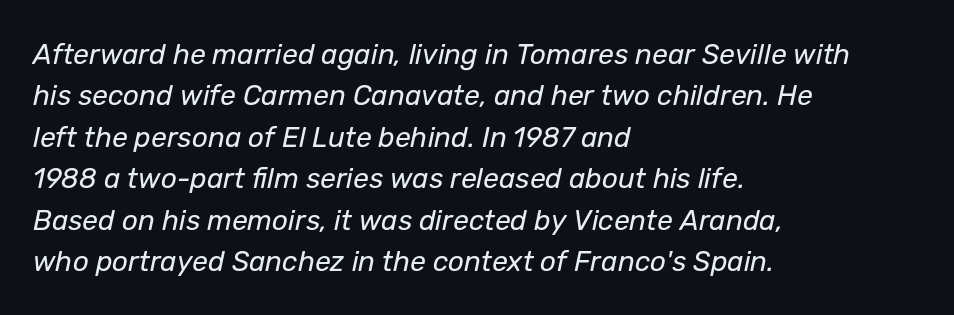
Character widths vary here, with narrow letters taking less room than wide ones. Is the type heavy? It reads as light-to-regular instead. Is the letter spacing exaggerated? No — it looks like the ordinary default. Anything drawn beneath the words? Only blank space.
